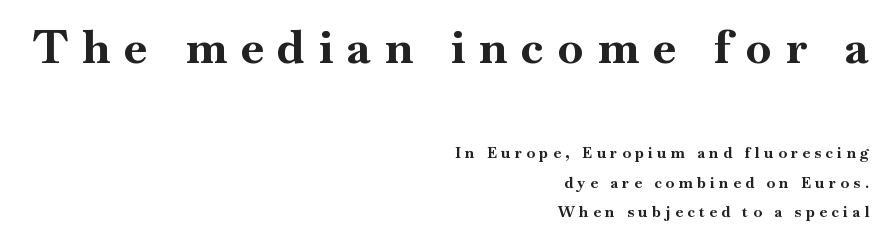
The foot of each line stays bare and open. Every letter is thick-stroked: bold, no question. The first block has been scaled up relative to the second. Looks like regular typesetting: each glyph gets only the width it needs. Short and long lines alike share a common ending point at right. In terms of posture, this sample is upright.
